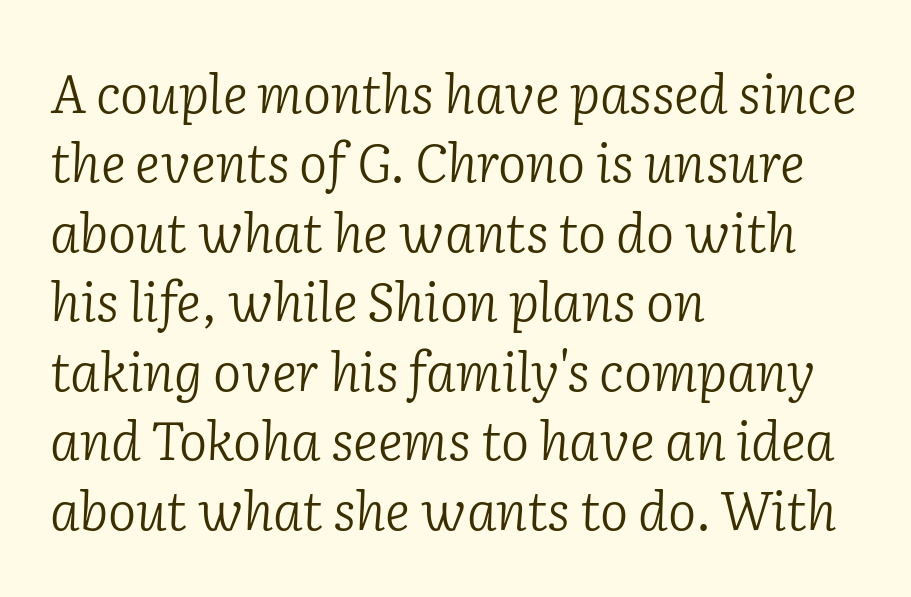
Q: Is the text bold? A: No.
Q: Is the text italic (slanted)? A: Yes, it leans right by about 2 degrees.
Q: Is the typeface a serif or a sans-serif typeface? A: Serif.
Q: Is the text underlined? A: No.
Q: How is the paragraph aligned? A: Left-aligned.
Q: Is the spacing between letters normal or unusually wide? A: Normal.
Q: Is the spacing between lines tight, normal or loose? A: Normal.
Q: Width (condensed, normal, or wide)? A: Normal.
Q: Stroke contrast? A: Low.
Q: x-height? A: Medium.
Q: Monospaced? A: No.
